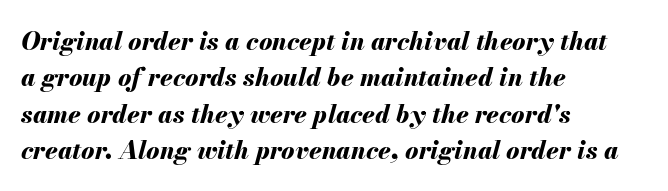
Letters rest on an invisible, unmarked baseline. This sample uses an oblique cut, with every glyph tilted off the vertical. Line spacing here is normal. Tracking value appears to be zero — textbook default spacing.
